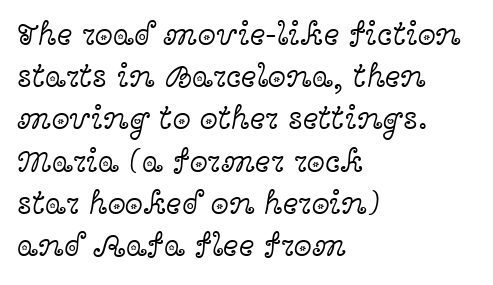
The image shows 33 px light, wide serif type, upright; set left-aligned, normal line spacing (1.28x), normal letter spacing, not underlined; a medium x-height.
